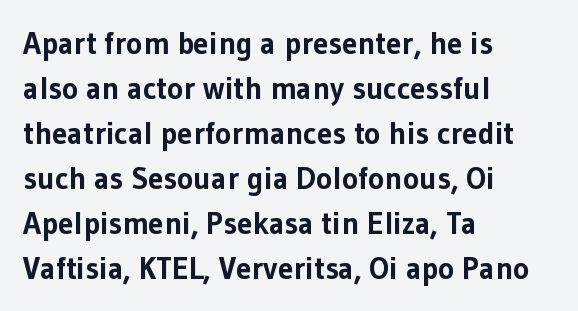
{"serif": "no", "italic": "no", "bold": "yes", "weight": "bold", "width": "normal", "stroke_contrast": "low", "x_height": "medium", "monospaced": "no", "underline": "no", "align": "left", "line_spacing": "normal", "line_spacing_ratio": 1.45, "letter_spacing": "normal", "letter_spacing_em": 0.0, "glyph_px": 31}
